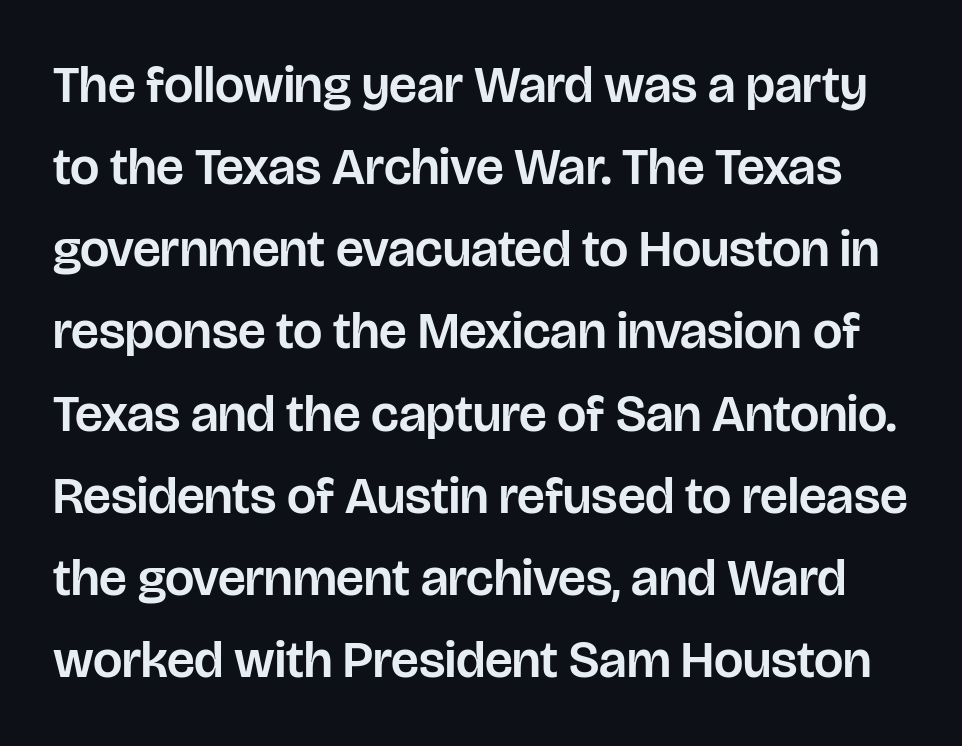
A typesetter would call this proportional, since set widths differ per character. The leading is moderate, giving the passage an even texture. The type sits square on the baseline with zero lean. The passage shown is typeset with a sans-serif family.
